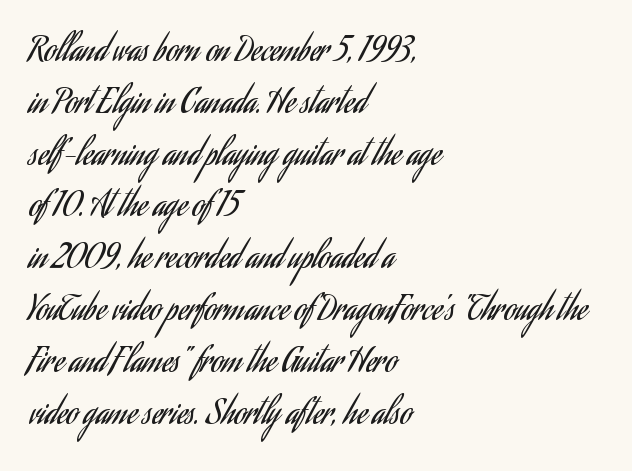
Q: Is the text bold? A: No.
Q: Is the text italic (slanted)? A: Yes.
Q: Is the typeface a serif or a sans-serif typeface? A: Sans-serif.
Q: Is the text underlined? A: No.
Q: How is the paragraph aligned? A: Left-aligned.
Q: Is the spacing between letters normal or unusually wide? A: Normal.
Q: Is the spacing between lines tight, normal or loose? A: Normal.
Q: Width (condensed, normal, or wide)? A: Condensed.
Q: Stroke contrast? A: Low.
Q: x-height? A: Small.
Q: Monospaced? A: No.
